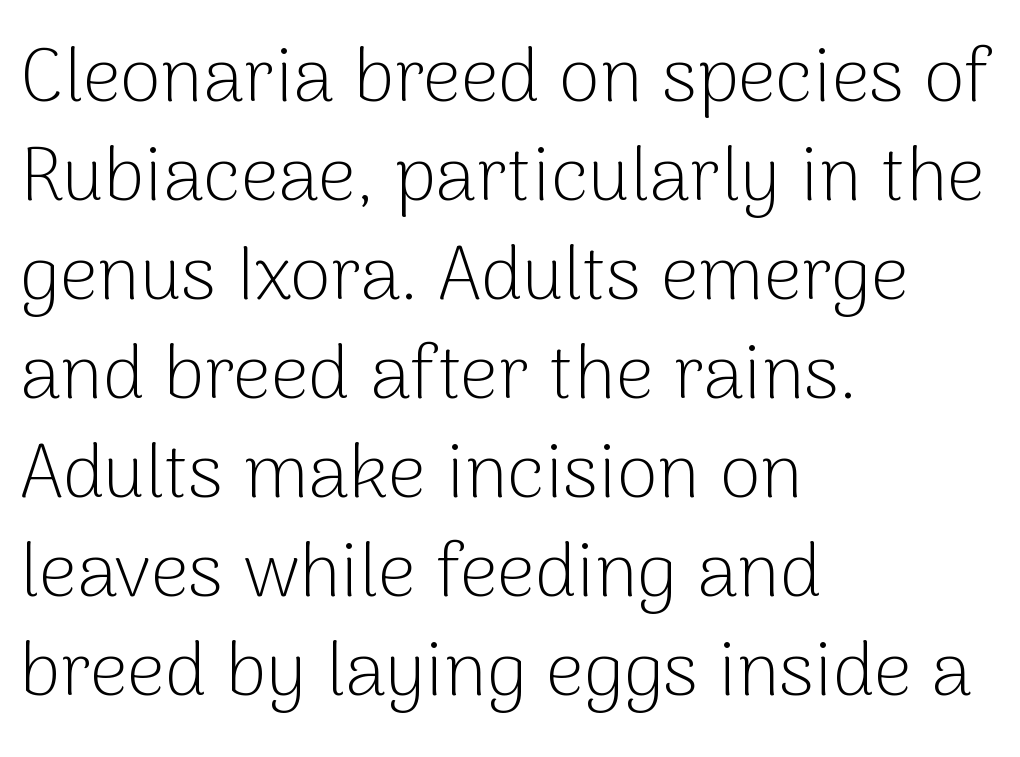
This sample keeps an unexceptional amount of space between lines. Every stem runs plumb, perpendicular to the baseline. In CSS terms this would be text-align: left. A typesetter would call this proportional, since set widths differ per character. Tracking here is standard; glyphs follow each other at the usual distance. This rendering features lettering with no underline.
